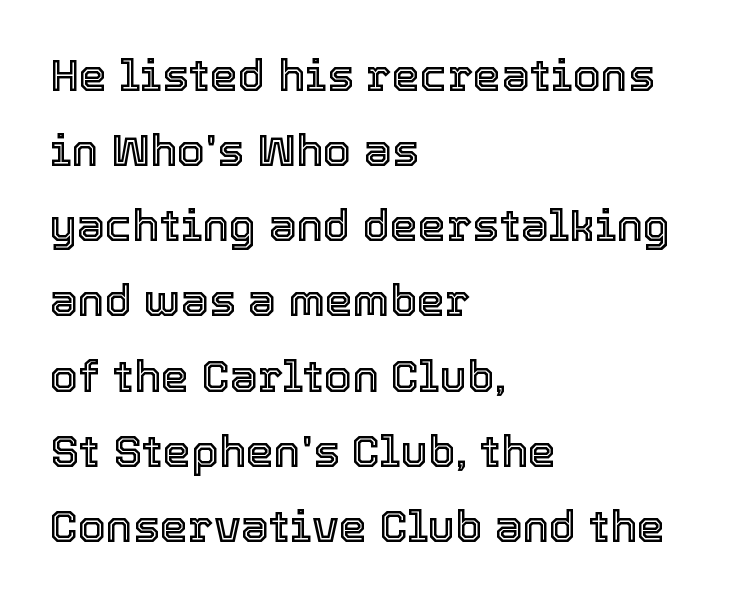
Here the designer chose a conventional face with non-uniform glyph widths. Regarding leading, the lines here are spaced in the standard way. Each line starts at the same left margin while the right side varies. Vertical strokes here are truly vertical.
